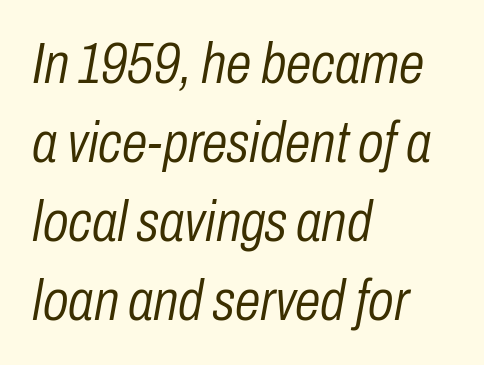
{"italic": "yes", "lean": "right", "slant_degrees": 10, "bold": "no", "weight": "light", "width": "condensed", "stroke_contrast": "low", "x_height": "medium", "monospaced": "no", "underline": "no", "align": "left", "line_spacing": "normal", "line_spacing_ratio": 1.36, "letter_spacing": "normal", "letter_spacing_em": 0.0, "glyph_px": 58}
